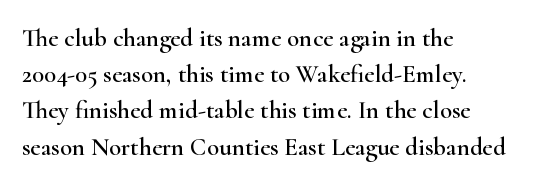
This sample keeps an unexceptional amount of space between lines. Characters follow at the spacing the type designer built in. Leftover space on each line is placed entirely after the last word. Nobody drew a line under any word here. The font's upright variant was chosen for this text.
